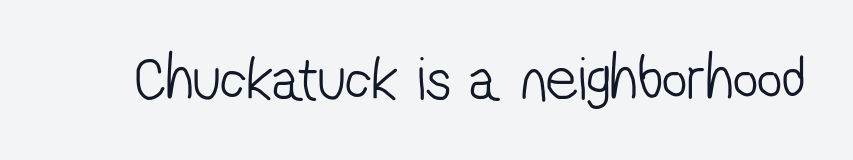
Underlining? Definitely not there. Serif or sans? Sans — the stroke terminals are bare. Nobody touched the tracking dial on this one. Looks like regular typesetting: each glyph gets only the width it needs. Letters have the restrained weight of plain body copy at most.
